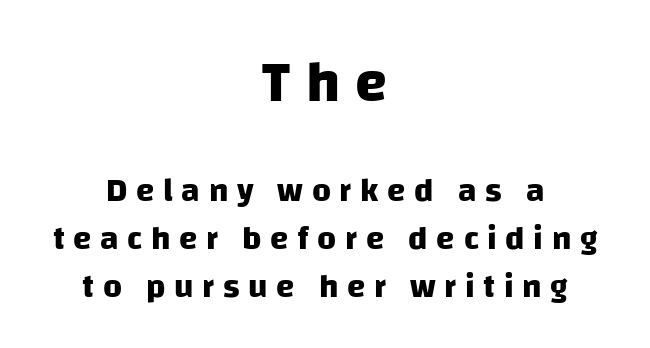
The image shows 58 px heavy sans-serif type; set centered, normal line spacing (1.46x), unusually wide letter spacing (+0.26 em), not underlined; the first (top) block is 1.76x larger; low stroke contrast and a large x-height.
